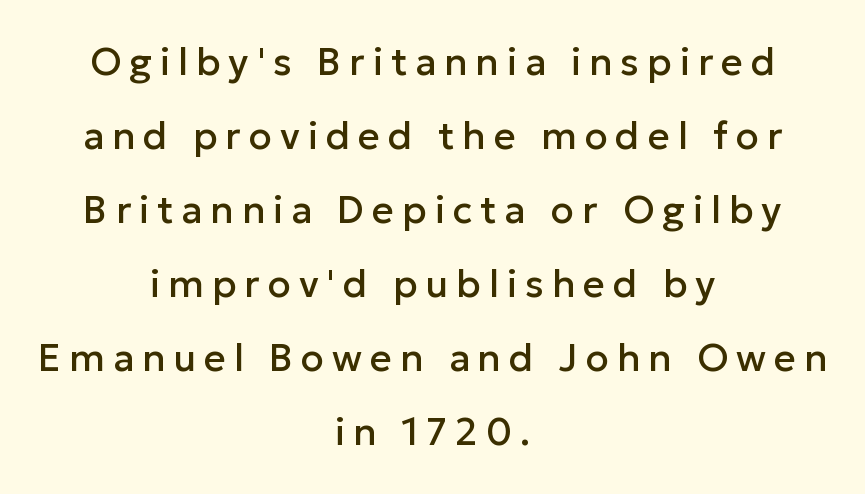
{"serif": "no", "italic": "no", "width": "normal", "stroke_contrast": "low", "x_height": "medium", "monospaced": "no", "underline": "no", "align": "center", "line_spacing": "loose", "line_spacing_ratio": 1.95, "letter_spacing": "wide", "letter_spacing_em": 0.21, "glyph_px": 38}
